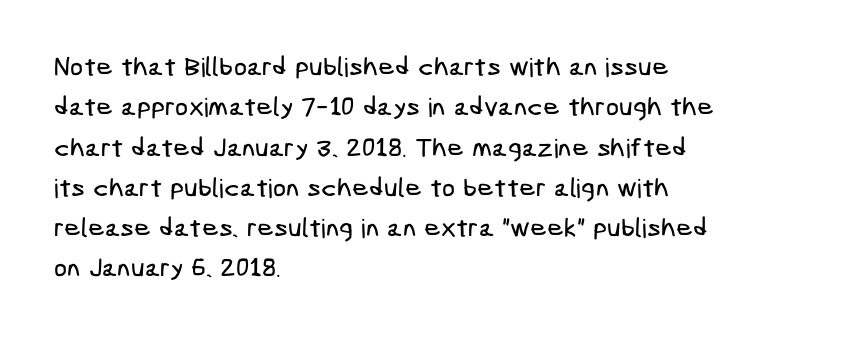
How would I describe the line gaps? Plain and ordinary. Caption: multi-line text, flush left, ragged right. The words here are not underlined. Tracking here is standard; glyphs follow each other at the usual distance.
